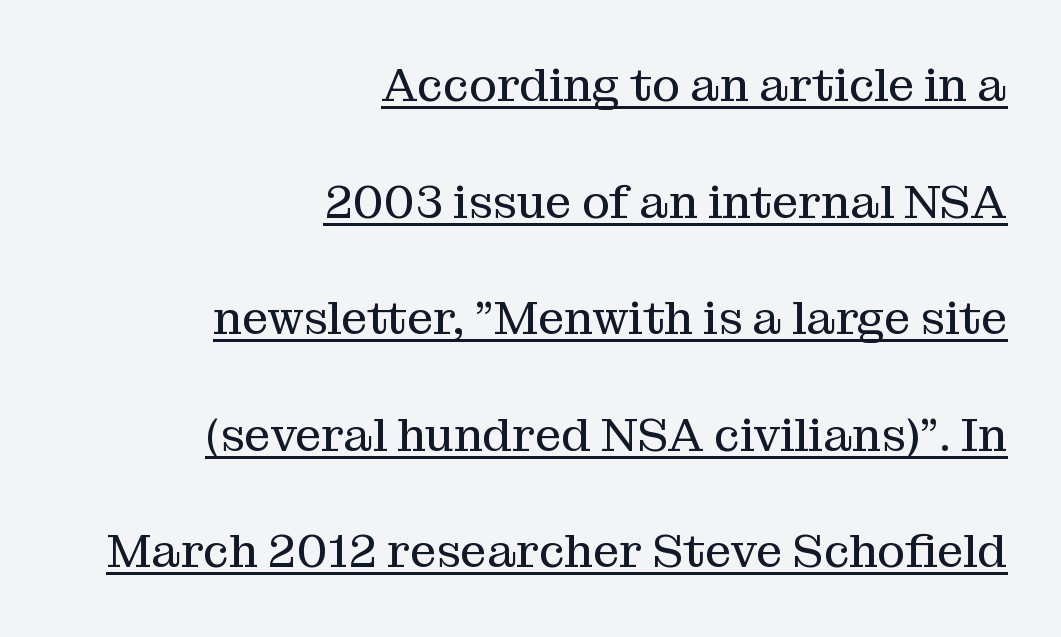
Q: Is the text bold? A: No.
Q: Is the text italic (slanted)? A: No, it is upright.
Q: Is the typeface a serif or a sans-serif typeface? A: Serif.
Q: Is the text underlined? A: Yes.
Q: How is the paragraph aligned? A: Right-aligned.
Q: Is the spacing between letters normal or unusually wide? A: Normal.
Q: Is the spacing between lines tight, normal or loose? A: Loose.
Q: Width (condensed, normal, or wide)? A: Normal.
Q: Stroke contrast? A: Medium.
Q: x-height? A: Medium.
Q: Monospaced? A: No.
